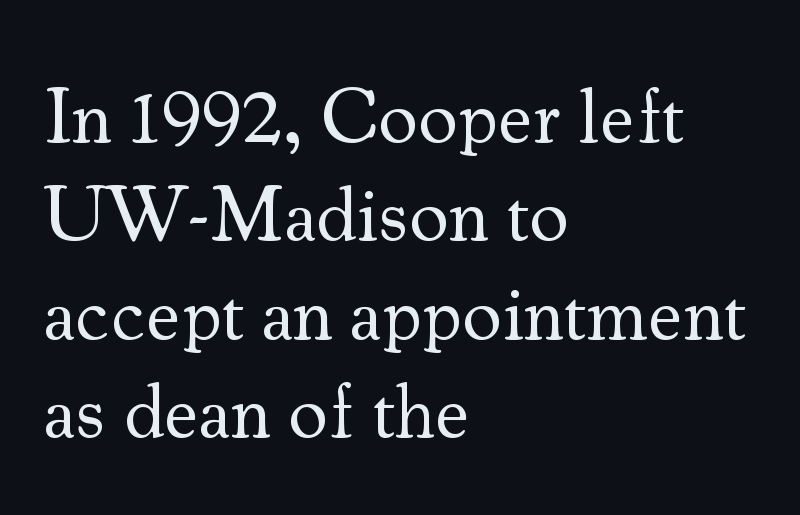
The image shows 78 px regular-weight serif type, upright; set left-aligned, normal line spacing (1.26x), normal letter spacing, not underlined; medium stroke contrast and a small x-height.
